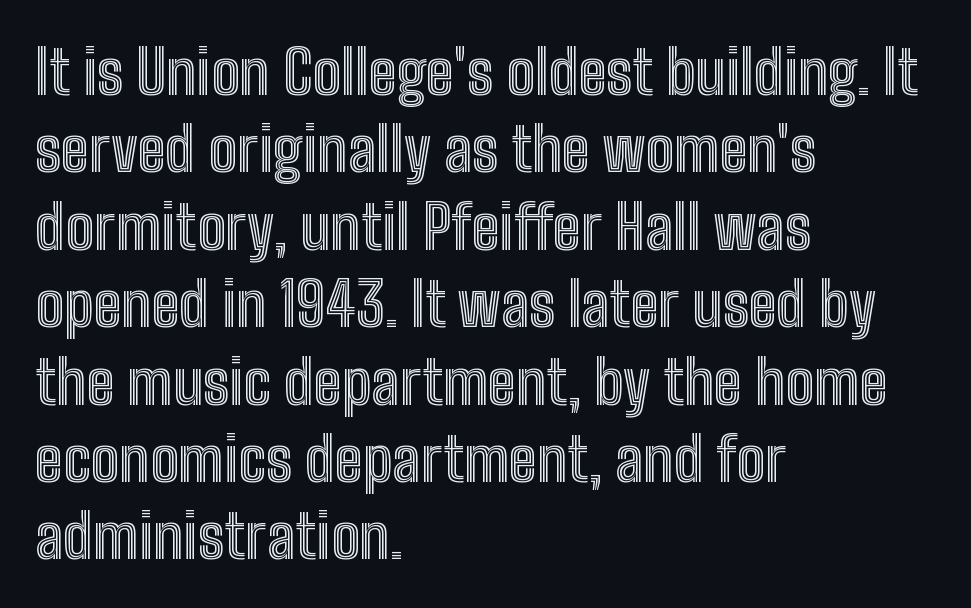
The image shows 60 px condensed type, upright; set left-aligned, normal line spacing (1.29x), normal letter spacing, not underlined; a medium x-height.
